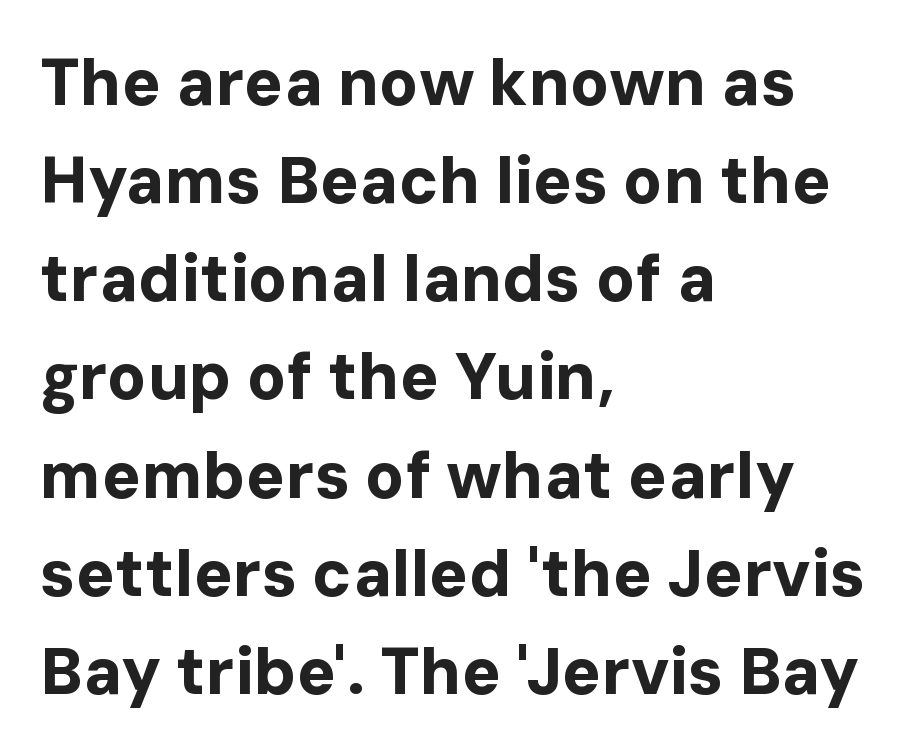
The image shows 65 px bold sans-serif type, upright; set left-aligned, normal line spacing (1.51x), normal letter spacing, not underlined; low stroke contrast and a medium x-height.
